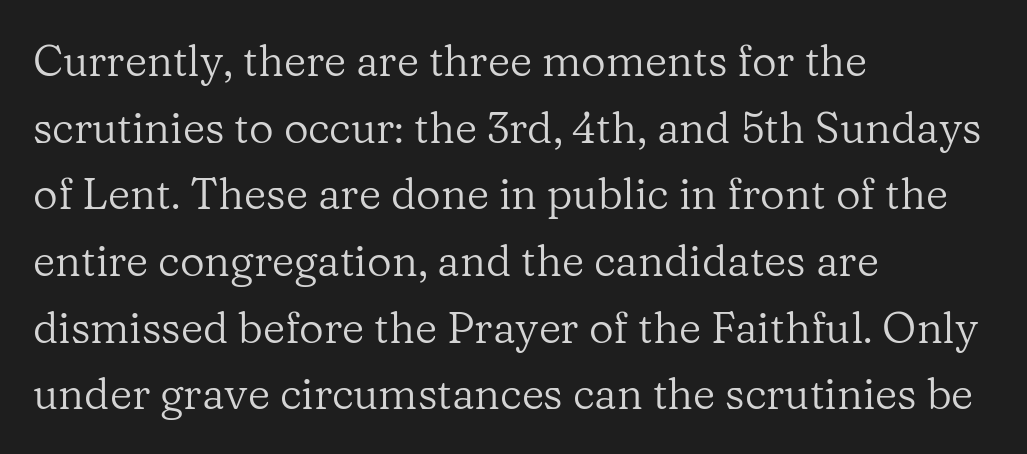
This sample uses plain, unmodified letter spacing. Do the characters align in a grid? No, the font is proportional. Clear beneath every line of the passage. Is this a sans? No — the strokes have serifs. In terms of leading, this rendering sits right in the middle. The lines are quadded left.
